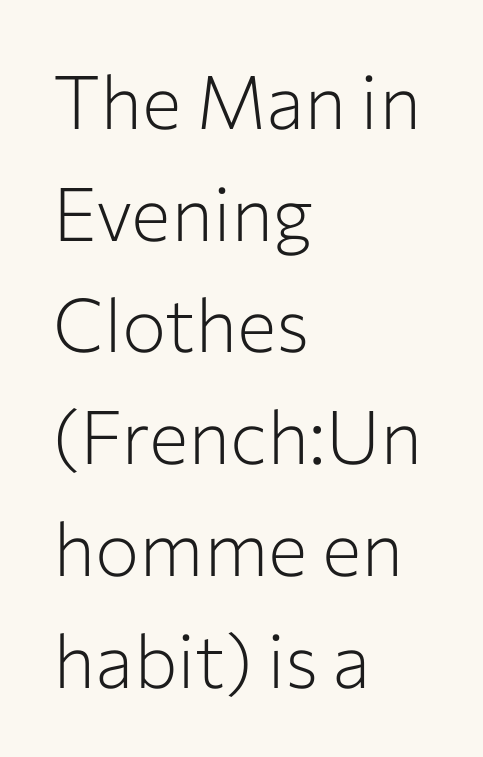
Q: Is the text bold? A: No.
Q: Is the text italic (slanted)? A: No, it is upright.
Q: Is the typeface a serif or a sans-serif typeface? A: Sans-serif.
Q: Is the text underlined? A: No.
Q: How is the paragraph aligned? A: Left-aligned.
Q: Is the spacing between letters normal or unusually wide? A: Normal.
Q: Is the spacing between lines tight, normal or loose? A: Normal.
Q: Width (condensed, normal, or wide)? A: Normal.
Q: Stroke contrast? A: Low.
Q: x-height? A: Medium.
Q: Monospaced? A: No.
